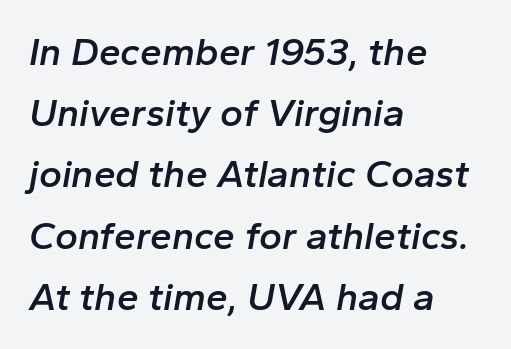
{"italic": "yes", "lean": "right", "slant_degrees": 10, "bold": "semi", "weight": "semibold", "width": "normal", "stroke_contrast": "low", "x_height": "medium", "monospaced": "no", "underline": "no", "align": "left", "line_spacing": "normal", "line_spacing_ratio": 1.57, "letter_spacing": "normal", "letter_spacing_em": 0.0, "glyph_px": 39}
